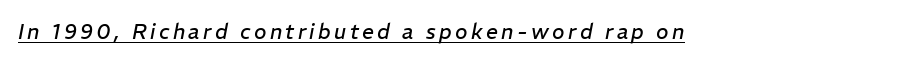
The image shows 21 px text type, italic (leaning right); set underlined.
